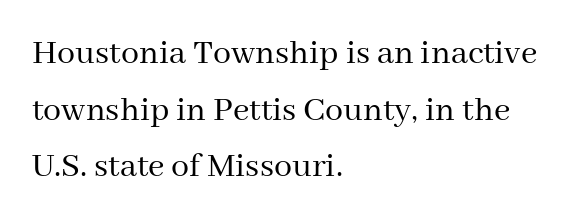
The image shows 36 px regular-weight serif type, upright; set left-aligned, normal line spacing (1.57x), normal letter spacing, not underlined; medium stroke contrast and a medium x-height.
